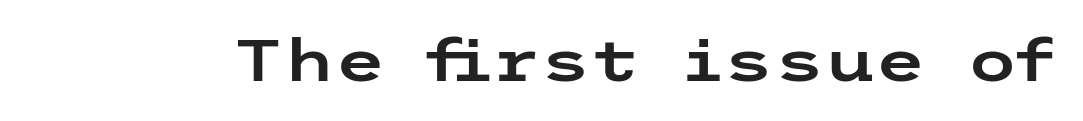
The image shows 58 px wide sans-serif type, upright; set normal letter spacing, not underlined; low stroke contrast and a medium x-height.
